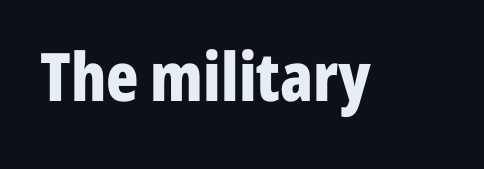
Q: Is the text bold? A: Yes.
Q: Is the text italic (slanted)? A: No, it is upright.
Q: Is the typeface a serif or a sans-serif typeface? A: Sans-serif.
Q: Is the text underlined? A: No.
Q: Is the spacing between letters normal or unusually wide? A: Normal.
Q: Width (condensed, normal, or wide)? A: Condensed.
Q: Stroke contrast? A: Low.
Q: x-height? A: Medium.
Q: Monospaced? A: No.
